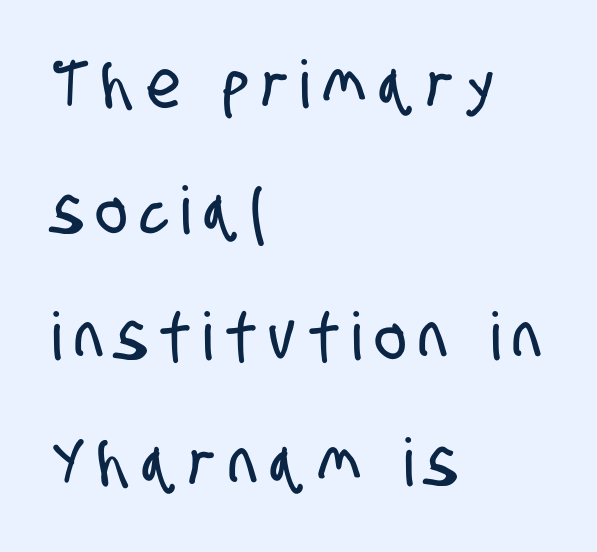
The characters display no serif detailing; their extremities are plain. Each row of text sits above clean, open space. In CSS terms this would be text-align: left. This block would shrink considerably if given ordinary leading; it's expanded now. Here the designer chose a conventional face with non-uniform glyph widths. The letterforms stand isolated, each surrounded by extra space.
